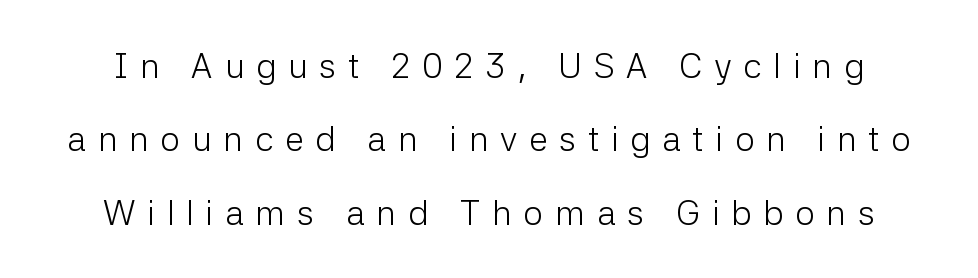
The image shows 35 px light sans-serif type, upright; set loose line spacing (2.1x), unusually wide letter spacing (+0.33 em), not underlined; low stroke contrast and a medium x-height.
